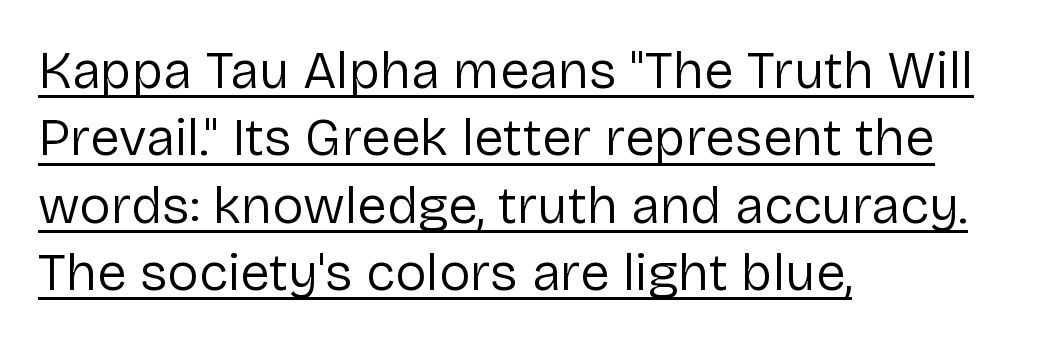
Heaviness? Minimal to ordinary, like unemphasized prose. When letters stand straight like this, we call the style roman or upright. The rows are spaced the way most documents space them. The rendering uses natural spacing where letterforms have individual widths.
